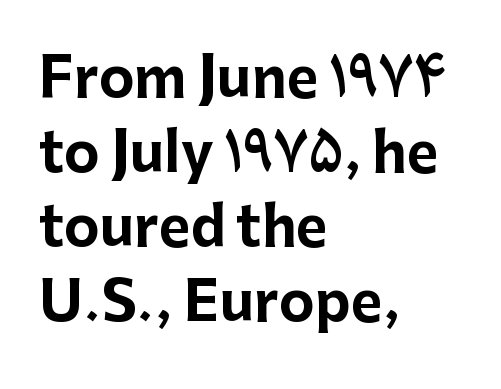
The image shows 54 px bold sans-serif type, upright; set left-aligned, normal line spacing (1.38x), normal letter spacing, not underlined; low stroke contrast and a medium x-height.
